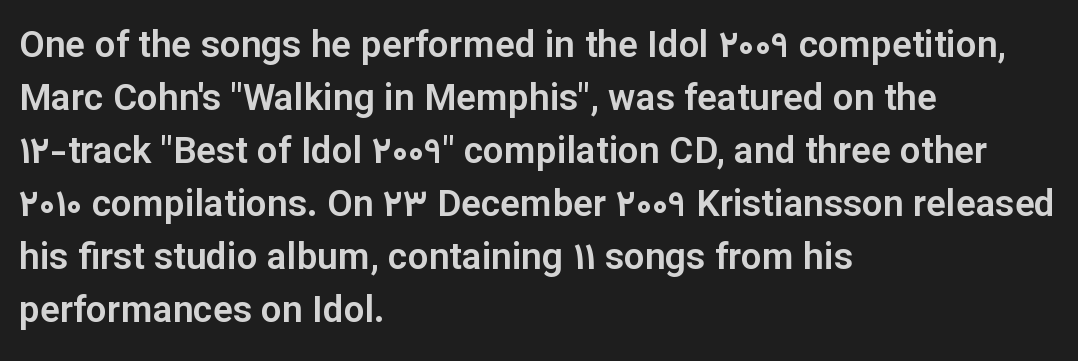
{"serif": "no", "italic": "no", "width": "normal", "stroke_contrast": "low", "x_height": "medium", "monospaced": "no", "underline": "no", "align": "left", "line_spacing": "normal", "line_spacing_ratio": 1.43, "letter_spacing": "normal", "letter_spacing_em": 0.0, "glyph_px": 37}
